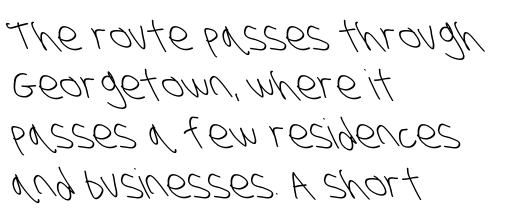
This rendering features lettering with no underline. Proportional: the letters do not fall into vertical columns. To sum up the face: it is a sans, with no serifs. No extra ink here — the face is not bold.
